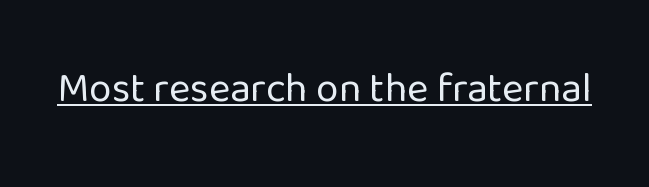
Regarding serifs, this sample does without them. Weight: in the light-to-regular range. The gaps between neighbouring characters are ordinary and unremarkable. The letters stand straight up with perfectly vertical stems. These characters rest on top of a visible drawn line. Here the designer chose a conventional face with non-uniform glyph widths.
